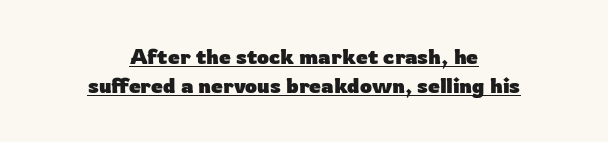
Underlining? Definitely there. It's the straight-up-and-down kind of type. Here the glyphs are tracked normally, forming tight word shapes. This block has exactly the height ordinary leading produces. These lines carry a lot of weight — the face is fully bold. The whitespace from short lines is split evenly between both sides.
